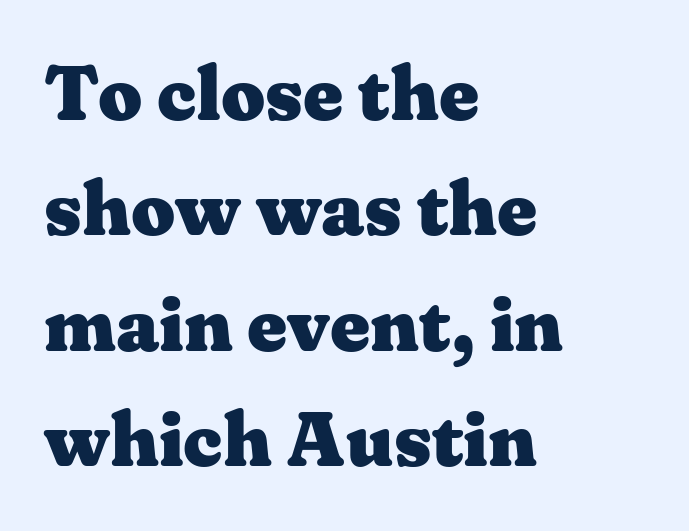
Q: Is the text bold? A: Yes.
Q: Is the text italic (slanted)? A: No, it is upright.
Q: Is the typeface a serif or a sans-serif typeface? A: Serif.
Q: Is the text underlined? A: No.
Q: How is the paragraph aligned? A: Left-aligned.
Q: Is the spacing between letters normal or unusually wide? A: Normal.
Q: Is the spacing between lines tight, normal or loose? A: Normal.
Q: Width (condensed, normal, or wide)? A: Wide.
Q: Stroke contrast? A: Medium.
Q: x-height? A: Medium.
Q: Monospaced? A: No.
